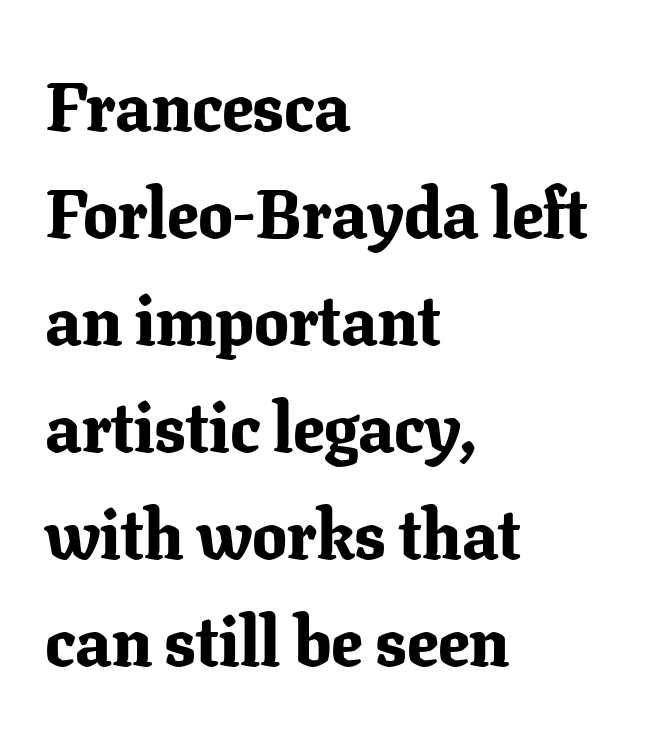
Q: Is the text bold? A: Yes.
Q: Is the text italic (slanted)? A: No, it is upright.
Q: Is the typeface a serif or a sans-serif typeface? A: Serif.
Q: Is the text underlined? A: No.
Q: How is the paragraph aligned? A: Left-aligned.
Q: Is the spacing between letters normal or unusually wide? A: Normal.
Q: Is the spacing between lines tight, normal or loose? A: Normal.
Q: Width (condensed, normal, or wide)? A: Normal.
Q: Stroke contrast? A: Low.
Q: x-height? A: Medium.
Q: Monospaced? A: No.
